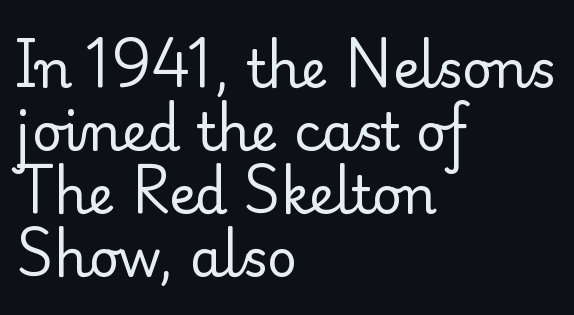
The image shows 52 px regular-weight serif type, upright; set left-aligned, line spacing 1.21x, normal letter spacing, not underlined; low stroke contrast and a small x-height.
